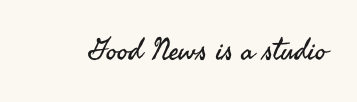
The image shows 30 px regular-weight sans-serif type; set normal letter spacing, not underlined; medium stroke contrast and a small x-height.
